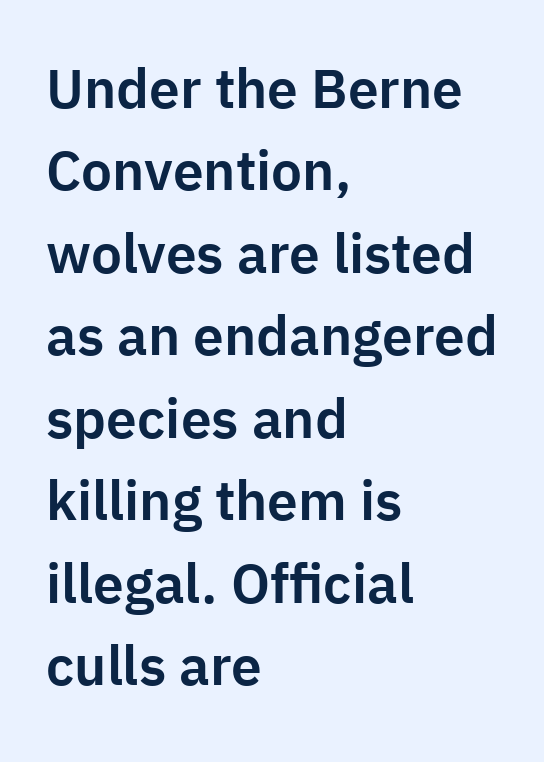
{"serif": "no", "italic": "no", "width": "normal", "stroke_contrast": "low", "x_height": "medium", "monospaced": "no", "underline": "no", "align": "left", "line_spacing": "normal", "line_spacing_ratio": 1.5, "letter_spacing": "normal", "letter_spacing_em": 0.0, "glyph_px": 55}
